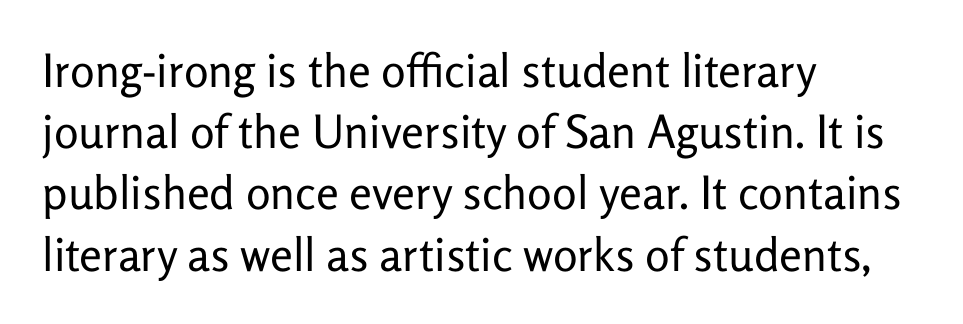
Q: Is the text bold? A: No.
Q: Is the text italic (slanted)? A: No, it is upright.
Q: Is the typeface a serif or a sans-serif typeface? A: Sans-serif.
Q: Is the text underlined? A: No.
Q: How is the paragraph aligned? A: Left-aligned.
Q: Is the spacing between letters normal or unusually wide? A: Normal.
Q: Is the spacing between lines tight, normal or loose? A: Normal.
Q: Width (condensed, normal, or wide)? A: Normal.
Q: Stroke contrast? A: Low.
Q: x-height? A: Medium.
Q: Monospaced? A: No.
